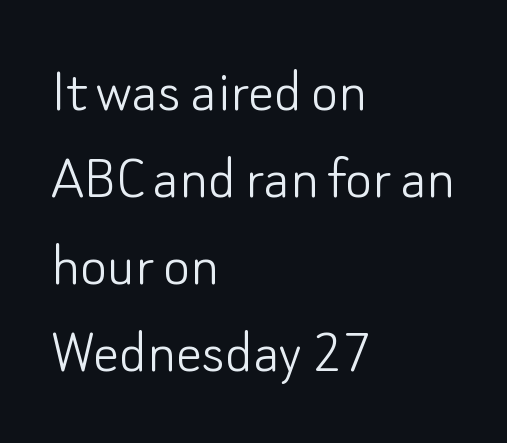
Q: Is the text bold? A: No.
Q: Is the text italic (slanted)? A: No, it is upright.
Q: Is the typeface a serif or a sans-serif typeface? A: Sans-serif.
Q: Is the text underlined? A: No.
Q: How is the paragraph aligned? A: Left-aligned.
Q: Is the spacing between letters normal or unusually wide? A: Normal.
Q: Is the spacing between lines tight, normal or loose? A: Normal.
Q: Width (condensed, normal, or wide)? A: Normal.
Q: Stroke contrast? A: Low.
Q: x-height? A: Small.
Q: Monospaced? A: No.
